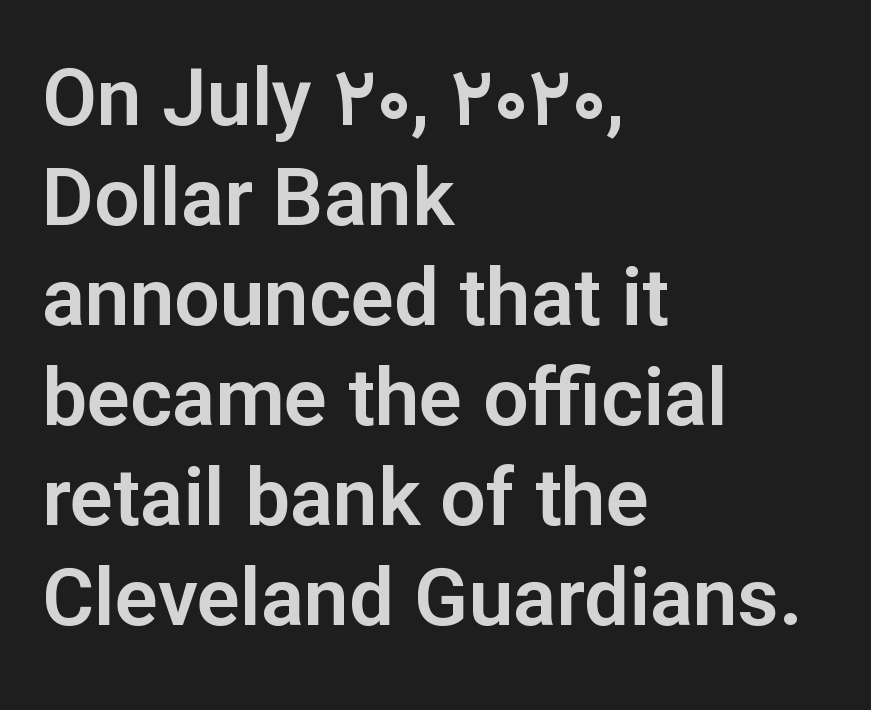
Serifs: no, the terminals of the letterforms are clean. Posture: upright roman. Honestly, there is no underline to notice here at all. The horizontal fit of the characters is conventional and even.
